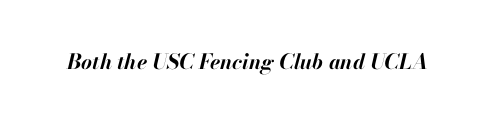
The image shows 21 px bold type, italic (leaning right); set normal letter spacing, not underlined.
